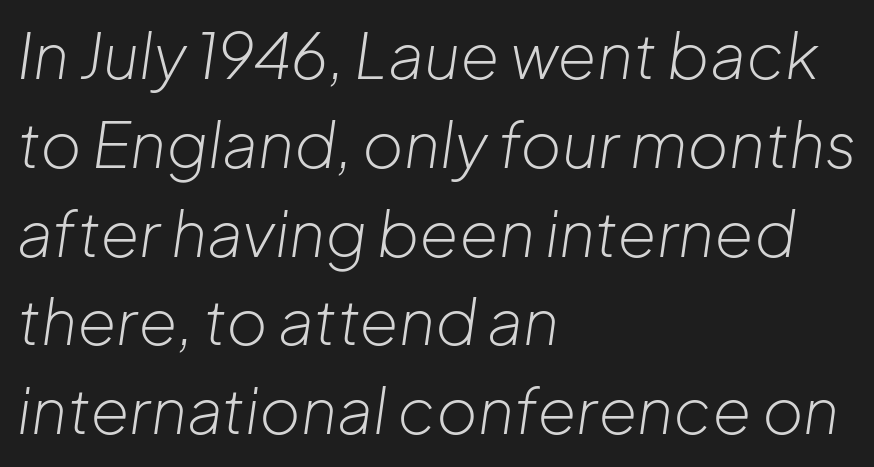
A quiet, ordinary-to-light weight characterises the typeface. The designer left line spacing at the default. Beneath every word, the page is bare. Caption: multi-line text, flush left, ragged right. Nobody touched the tracking dial on this one. This sample uses an oblique cut, with every glyph tilted off the vertical.
